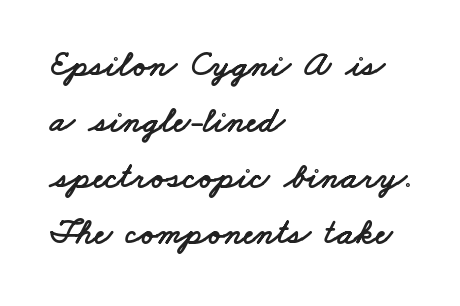
Q: Is the typeface a serif or a sans-serif typeface? A: Sans-serif.
Q: Is the text underlined? A: No.
Q: How is the paragraph aligned? A: Left-aligned.
Q: Is the spacing between letters normal or unusually wide? A: Normal.
Q: Is the spacing between lines tight, normal or loose? A: Normal.
Q: Width (condensed, normal, or wide)? A: Wide.
Q: Stroke contrast? A: Low.
Q: x-height? A: Small.
Q: Monospaced? A: No.
